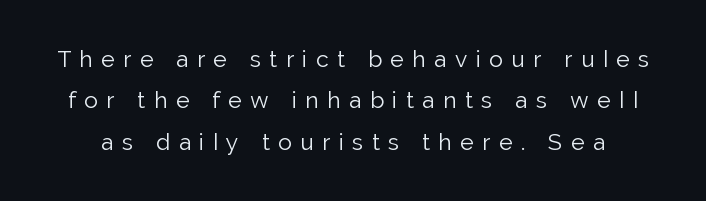
Q: Is the text bold? A: No.
Q: Is the text italic (slanted)? A: No, it is upright.
Q: Is the text underlined? A: No.
Q: Is the spacing between letters normal or unusually wide? A: Unusually wide.
